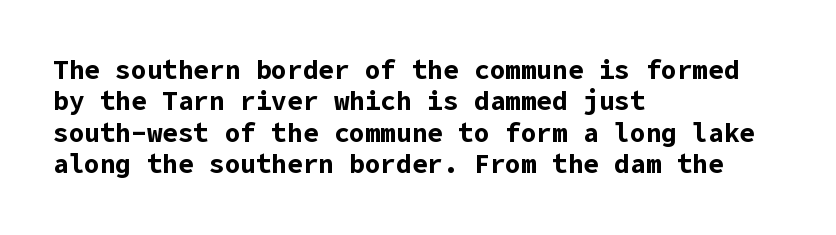
Posture: straight, roman, zero tilt. A student would call this left alignment; a typographer would say flush left, rag right. Rule under the text: the space is simply empty. Between one letter and the next there's only the usual sliver of space. Plenty of ink on the page — the face is bold.
